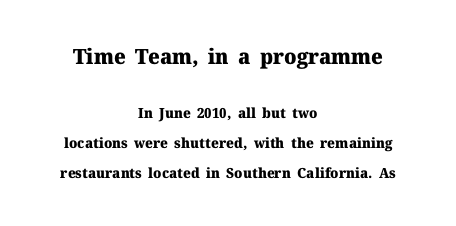
Q: Is the text bold? A: Yes.
Q: Is the text italic (slanted)? A: No, it is upright.
Q: Is the text underlined? A: No.
Q: How is the paragraph aligned? A: Centered.
Q: Is the spacing between letters normal or unusually wide? A: Normal.
Q: Is the spacing between lines tight, normal or loose? A: Loose.
Q: Which block of text is set in a larger size, the first (top) or the second (bottom)? A: The first (top) one.
